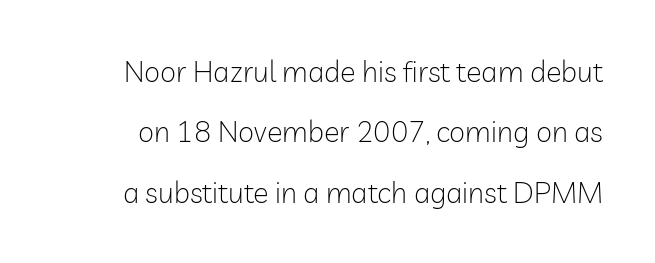
Q: Is the text bold? A: No.
Q: Is the text italic (slanted)? A: No, it is upright.
Q: Is the typeface a serif or a sans-serif typeface? A: Sans-serif.
Q: Is the text underlined? A: No.
Q: Is the spacing between letters normal or unusually wide? A: Normal.
Q: Is the spacing between lines tight, normal or loose? A: Loose.
Q: Width (condensed, normal, or wide)? A: Normal.
Q: Stroke contrast? A: Low.
Q: x-height? A: Medium.
Q: Monospaced? A: No.
